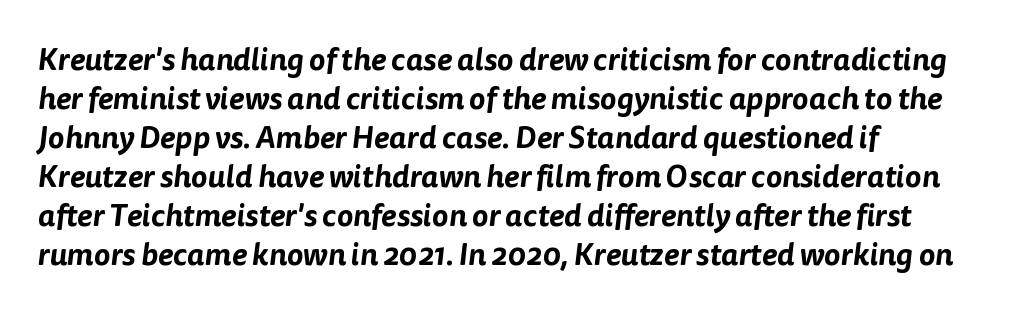
Q: Is the typeface a serif or a sans-serif typeface? A: Sans-serif.
Q: Is the text underlined? A: No.
Q: How is the paragraph aligned? A: Left-aligned.
Q: Is the spacing between letters normal or unusually wide? A: Normal.
Q: Is the spacing between lines tight, normal or loose? A: Normal.
Q: Width (condensed, normal, or wide)? A: Normal.
Q: Stroke contrast? A: Low.
Q: x-height? A: Medium.
Q: Monospaced? A: No.
